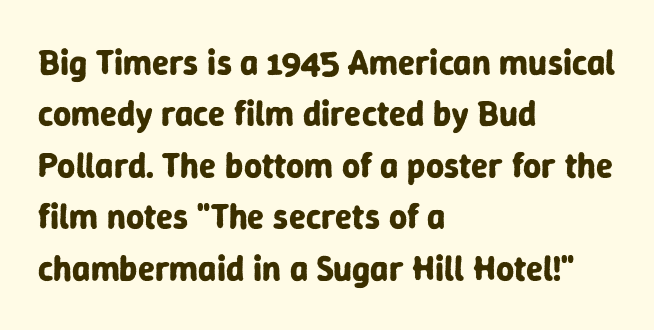
The image shows 35 px bold sans-serif type, upright; set left-aligned, normal line spacing (1.47x), normal letter spacing, not underlined; low stroke contrast and a medium x-height.
